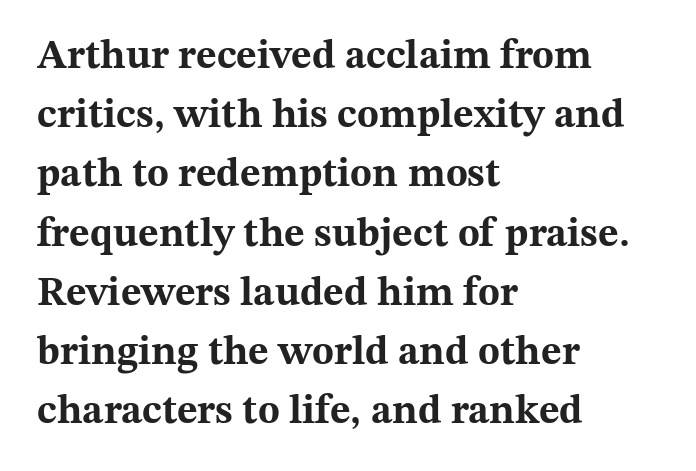
The image shows 40 px bold, wide serif type, upright; set left-aligned, normal line spacing (1.48x), normal letter spacing, not underlined; medium stroke contrast and a medium x-height.
